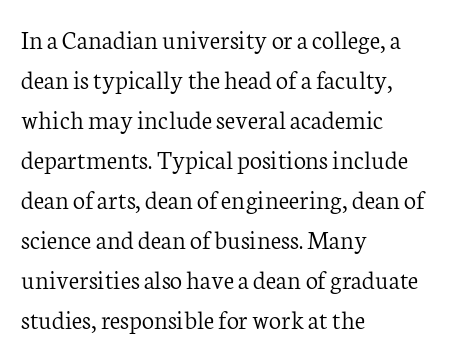
The image shows 27 px text type, upright; set left-aligned, normal line spacing (1.48x), normal letter spacing, not underlined.
